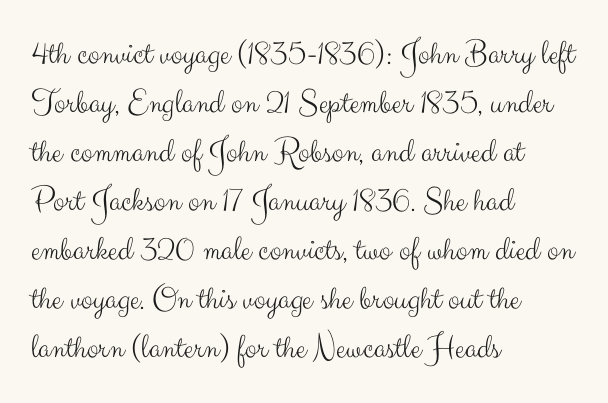
{"serif": "no", "bold": "no", "weight": "light", "width": "normal", "stroke_contrast": "medium", "x_height": "small", "monospaced": "no", "underline": "no", "align": "left", "line_spacing": "normal", "line_spacing_ratio": 1.4, "letter_spacing": "normal", "letter_spacing_em": 0.0, "glyph_px": 35}
